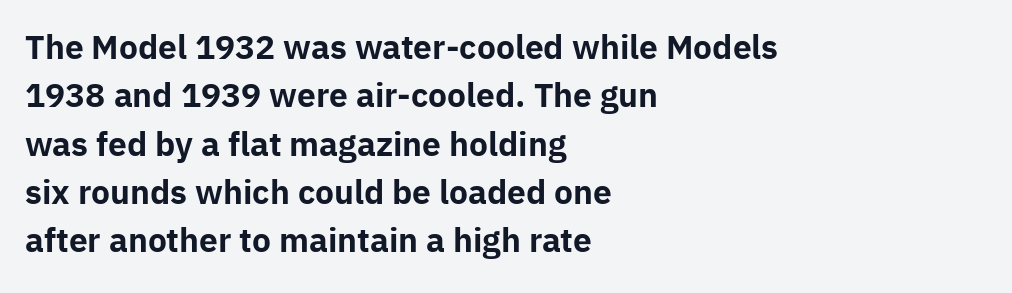
{"serif": "no", "italic": "no", "bold": "yes", "weight": "bold", "width": "normal", "stroke_contrast": "low", "x_height": "medium", "monospaced": "no", "underline": "no", "align": "left", "line_spacing": "normal", "line_spacing_ratio": 1.51, "letter_spacing": "normal", "letter_spacing_em": 0.0, "glyph_px": 32}
